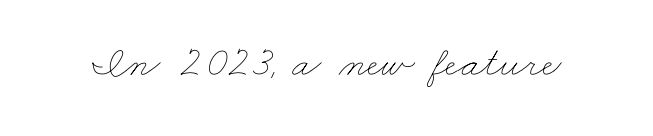
The image shows 43 px thin, wide type; set normal letter spacing, not underlined; low stroke contrast and a small x-height.
